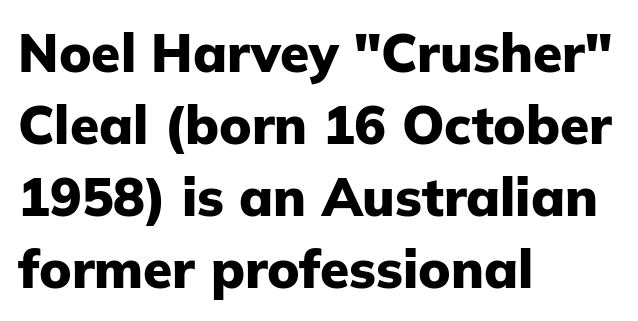
{"serif": "no", "italic": "no", "bold": "yes", "weight": "heavy", "width": "normal", "stroke_contrast": "low", "x_height": "medium", "monospaced": "no", "underline": "no", "align": "left", "line_spacing": "normal", "line_spacing_ratio": 1.36, "letter_spacing": "normal", "letter_spacing_em": 0.0, "glyph_px": 53}
